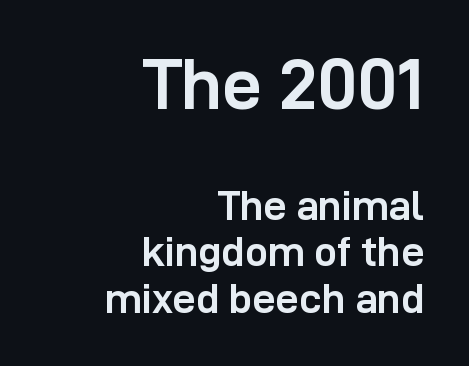
The image shows 71 px semibold sans-serif type, upright; set right-aligned, tight line spacing (1.14x), normal letter spacing, not underlined; the first (top) block is 1.73x larger; low stroke contrast and a medium x-height.
